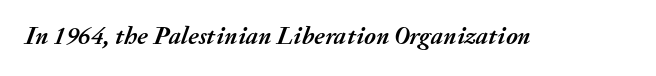
Q: Is the text bold? A: Yes.
Q: Is the text italic (slanted)? A: Yes, it leans right by about 20 degrees.
Q: Is the text underlined? A: No.
Q: Is the spacing between letters normal or unusually wide? A: Normal.
